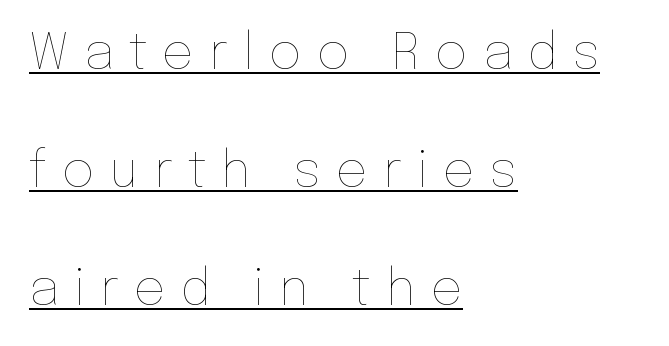
The image shows 50 px thin type, upright; set left-aligned, loose line spacing (2.36x), unusually wide letter spacing (+0.3 em), underlined; low stroke contrast and a medium x-height.
